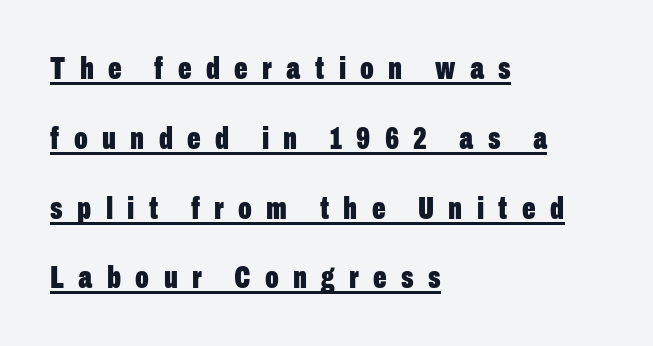
Q: Is the text bold? A: Yes.
Q: Is the text italic (slanted)? A: No, it is upright.
Q: Is the typeface a serif or a sans-serif typeface? A: Sans-serif.
Q: Is the text underlined? A: Yes.
Q: How is the paragraph aligned? A: Left-aligned.
Q: Is the spacing between letters normal or unusually wide? A: Unusually wide.
Q: Is the spacing between lines tight, normal or loose? A: Loose.
Q: Width (condensed, normal, or wide)? A: Condensed.
Q: Stroke contrast? A: Low.
Q: x-height? A: Medium.
Q: Monospaced? A: No.
